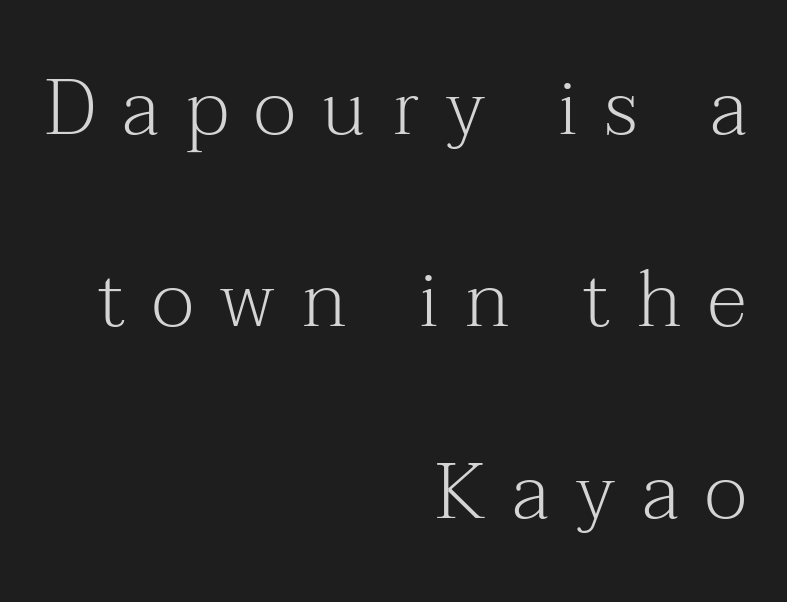
The image shows 79 px light serif type, upright; set right-aligned, loose line spacing (2.43x), unusually wide letter spacing (+0.33 em), not underlined; medium stroke contrast and a medium x-height.
